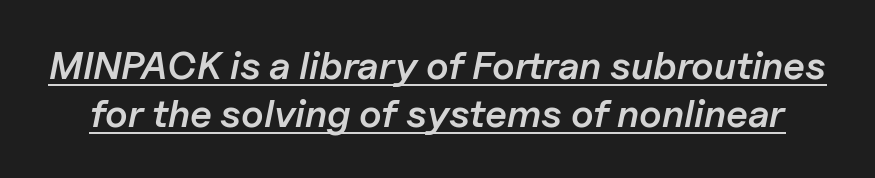
Q: Is the text bold? A: Semi-bold.
Q: Is the text italic (slanted)? A: Yes, it leans right by about 11 degrees.
Q: Is the text underlined? A: Yes.
Q: Is the spacing between letters normal or unusually wide? A: Normal.
Q: Width (condensed, normal, or wide)? A: Normal.
Q: Stroke contrast? A: Low.
Q: x-height? A: Medium.
Q: Monospaced? A: No.
